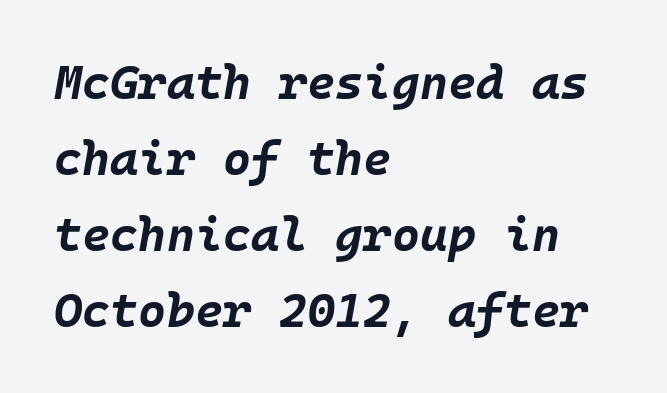
The letters sit at their default tracking, neither squeezed nor spread. A typesetter would mark this as italic. Line starts are locked; line ends wander. Emphasis by weight is at full strength: bold. Underline: absent.
